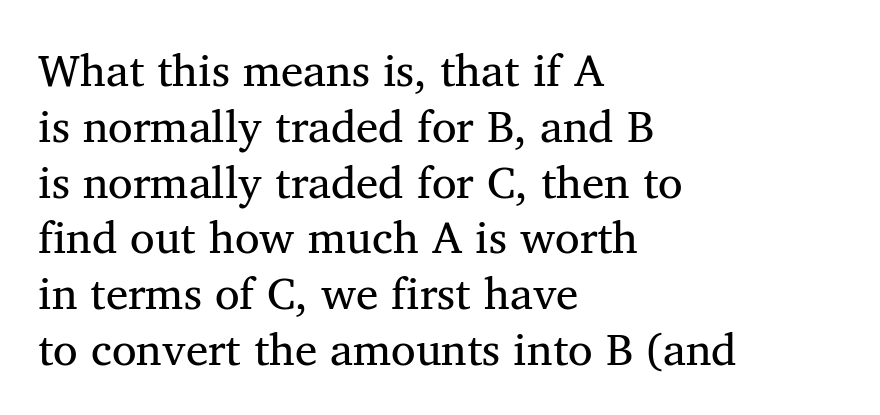
Q: Is the text bold? A: No.
Q: Is the text italic (slanted)? A: No, it is upright.
Q: Is the typeface a serif or a sans-serif typeface? A: Serif.
Q: Is the text underlined? A: No.
Q: How is the paragraph aligned? A: Left-aligned.
Q: Is the spacing between letters normal or unusually wide? A: Normal.
Q: Width (condensed, normal, or wide)? A: Normal.
Q: Stroke contrast? A: Medium.
Q: x-height? A: Medium.
Q: Monospaced? A: No.
